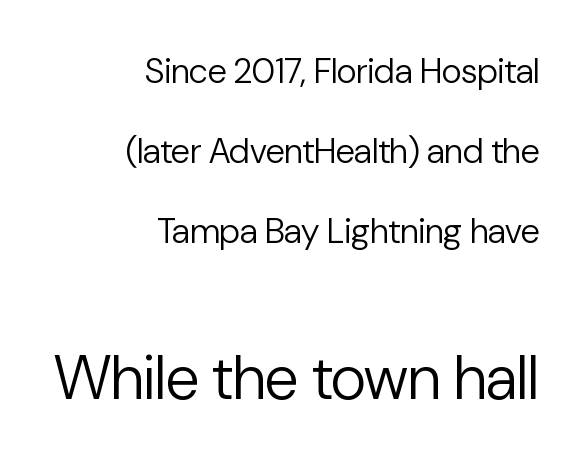
{"serif": "no", "italic": "no", "bold": "no", "weight": "regular", "width": "normal", "stroke_contrast": "low", "x_height": "medium", "monospaced": "no", "underline": "no", "align": "right", "line_spacing": "loose", "line_spacing_ratio": 2.28, "letter_spacing": "normal", "letter_spacing_em": 0.0, "larger_block": "second", "size_ratio": 1.77, "glyph_px": 62}
